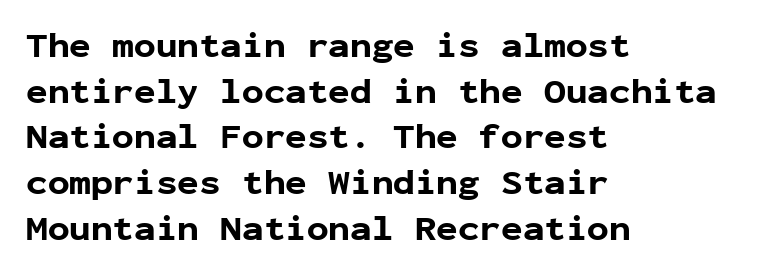
{"serif": "no", "italic": "no", "bold": "yes", "weight": "bold", "width": "normal", "stroke_contrast": "low", "x_height": "medium", "monospaced": "yes", "underline": "no", "align": "left", "line_spacing": "normal", "line_spacing_ratio": 1.27, "letter_spacing": "normal", "letter_spacing_em": 0.0, "glyph_px": 36}
